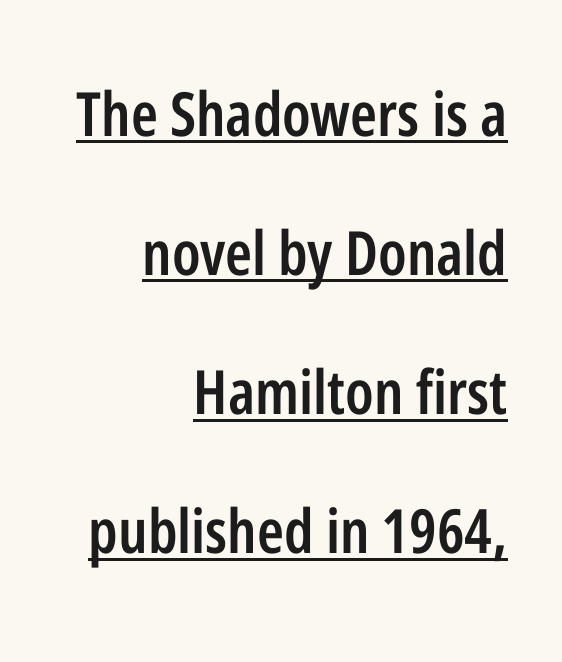
The image shows 61 px semibold, condensed sans-serif type, upright; set right-aligned, loose line spacing (2.28x), normal letter spacing, underlined; low stroke contrast and a medium x-height.
